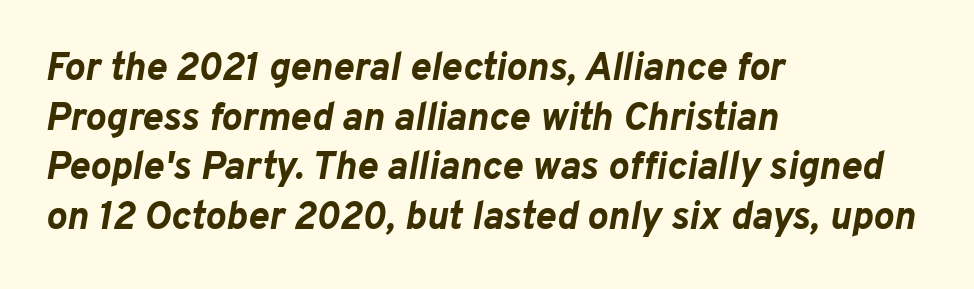
{"italic": "yes", "lean": "right", "slant_degrees": 10, "bold": "yes", "weight": "bold", "width": "normal", "stroke_contrast": "low", "x_height": "medium", "monospaced": "no", "underline": "no", "align": "left", "line_spacing": "normal", "line_spacing_ratio": 1.27, "letter_spacing": "normal", "letter_spacing_em": 0.0, "glyph_px": 39}
